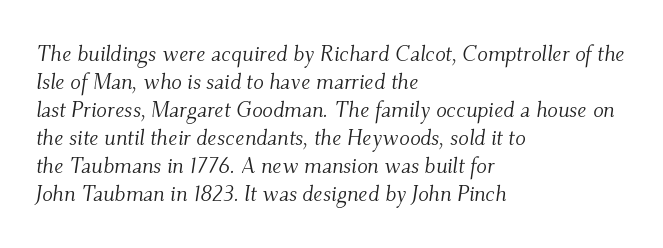
This reads as an unemphasized weight, regular at the heaviest. The gaps between neighbouring characters are ordinary and unremarkable. Regular leading. Each line starts at the same left margin while the right side varies. Emphasis-style slanted type is in use. Clear beneath every line of the passage.
